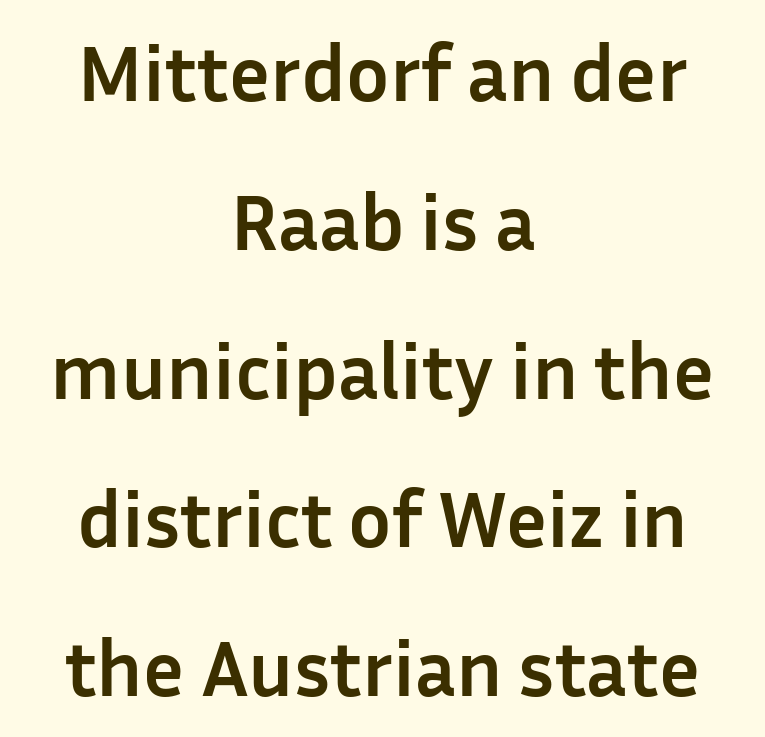
The image shows 80 px semibold sans-serif type, upright; set centered, line spacing 1.86x, normal letter spacing, not underlined; low stroke contrast and a medium x-height.
